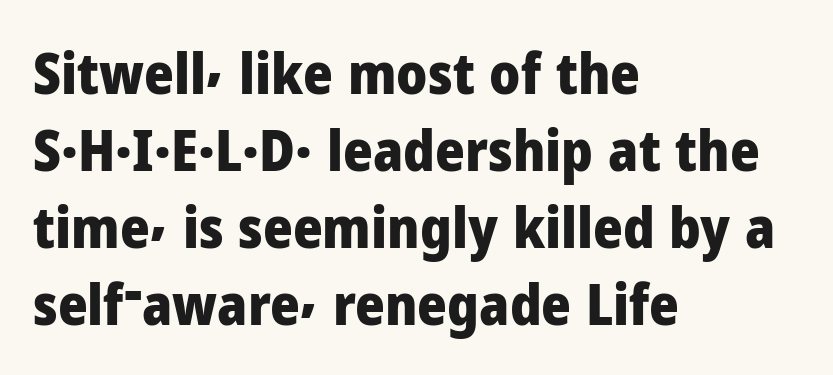
Rows of type keep a routine distance in the vertical direction. The lettering stays uniformly vertical, giving the passage a roman look. The strip under each line holds only bare page. The passage is arranged the way most books set body copy — flush left.
